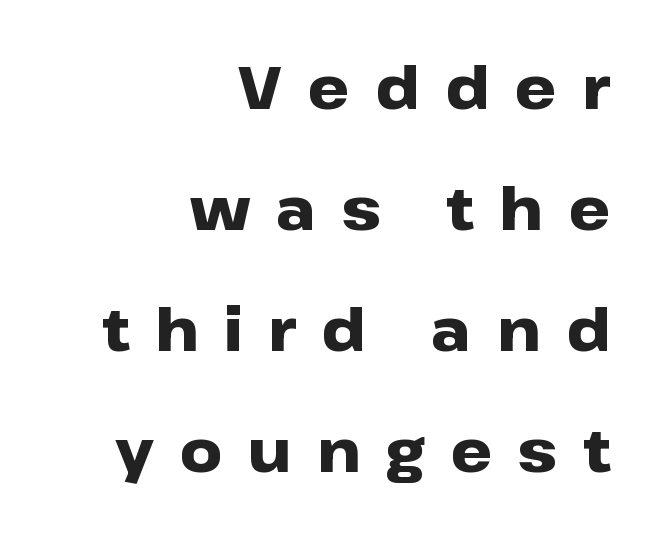
One glance says open: line gaps are wider than usual. Horizontal alignment here is rightward, an uncommon choice for prose. Words float on clear page, feet unadorned. The characters display no serif detailing; their extremities are plain.
